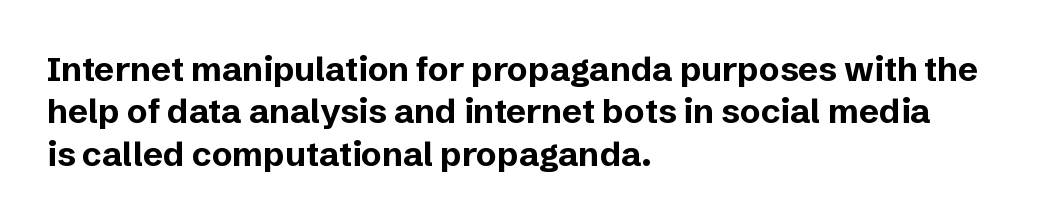
The image shows 34 px bold sans-serif type, upright; set left-aligned, normal line spacing (1.25x), normal letter spacing, not underlined; low stroke contrast and a medium x-height.
